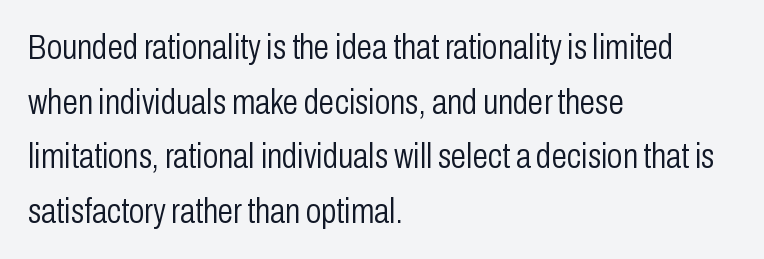
Q: Is the text bold? A: No.
Q: Is the text italic (slanted)? A: No, it is upright.
Q: Is the typeface a serif or a sans-serif typeface? A: Sans-serif.
Q: Is the text underlined? A: No.
Q: How is the paragraph aligned? A: Left-aligned.
Q: Is the spacing between letters normal or unusually wide? A: Normal.
Q: Is the spacing between lines tight, normal or loose? A: Normal.
Q: Width (condensed, normal, or wide)? A: Condensed.
Q: Stroke contrast? A: Low.
Q: x-height? A: Medium.
Q: Monospaced? A: No.
